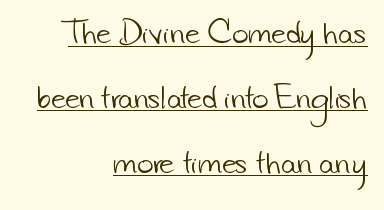
The image shows 28 px light sans-serif type; set right-aligned, loose line spacing (2.32x), normal letter spacing, underlined; low stroke contrast and a small x-height.
